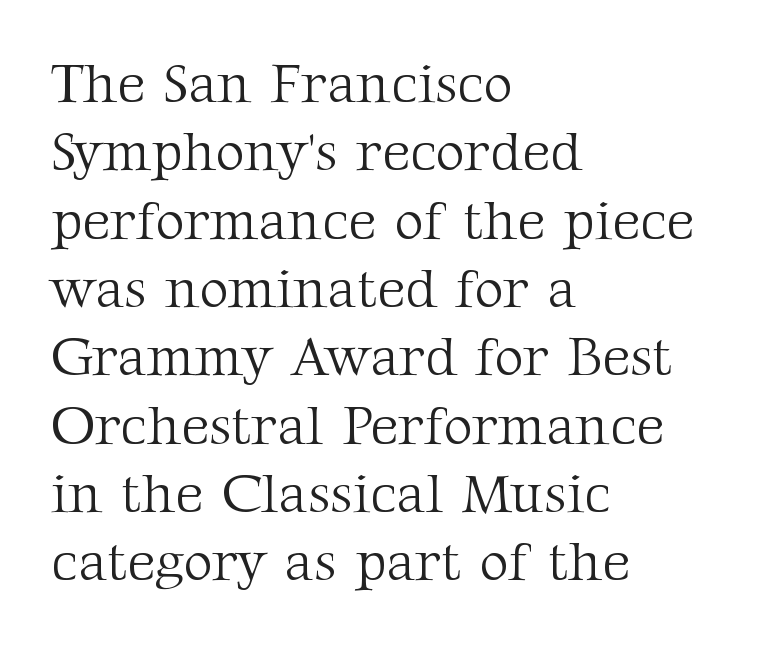
The image shows 56 px light serif type, upright; set left-aligned, line spacing 1.22x, normal letter spacing, not underlined; medium stroke contrast and a medium x-height.
